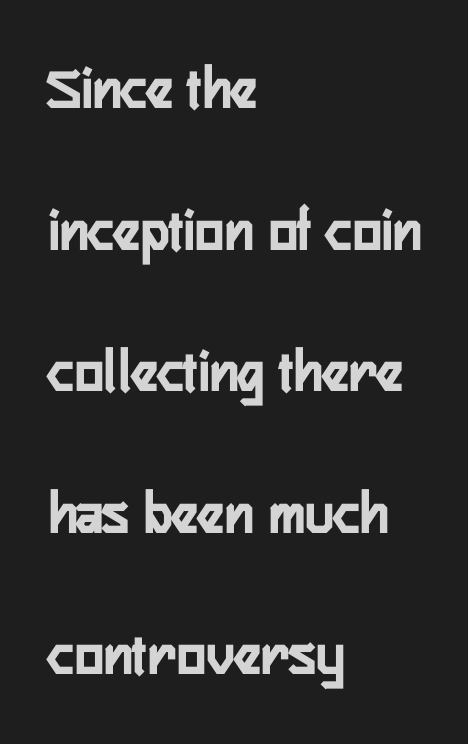
The space directly below the letters is spotless. Grotesque or geometric, the face here clearly has no serifs. The letters advance in unequal steps, a hallmark of proportional type. The letters sit at their default tracking, neither squeezed nor spread.
